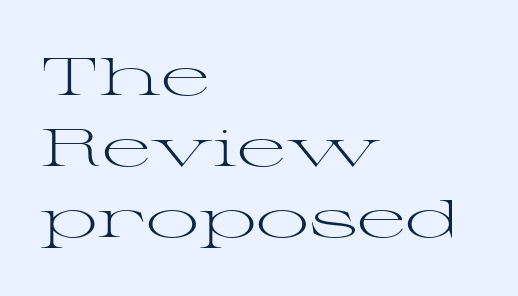
{"serif": "yes", "italic": "no", "bold": "no", "weight": "light", "width": "wide", "stroke_contrast": "medium", "x_height": "medium", "monospaced": "no", "underline": "no", "align": "left", "line_spacing": "normal", "line_spacing_ratio": 1.34, "letter_spacing": "normal", "letter_spacing_em": 0.0, "glyph_px": 53}
